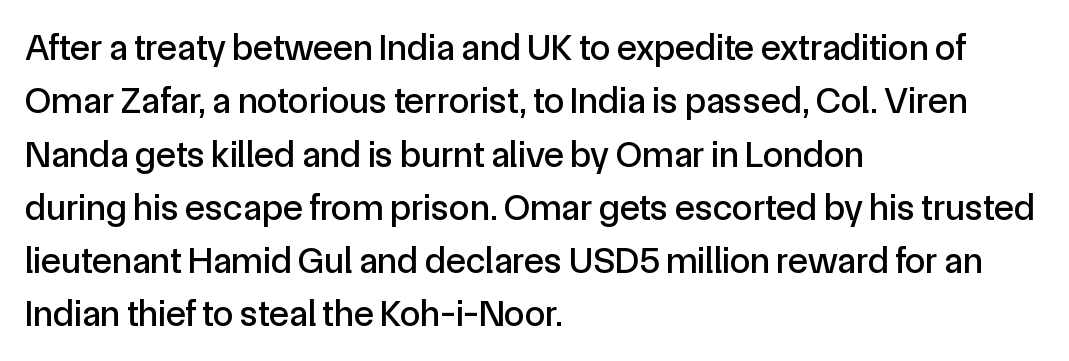
{"serif": "no", "italic": "no", "width": "normal", "x_height": "medium", "monospaced": "no", "underline": "no", "align": "left", "line_spacing": "normal", "line_spacing_ratio": 1.44, "letter_spacing": "normal", "letter_spacing_em": 0.0, "glyph_px": 37}
